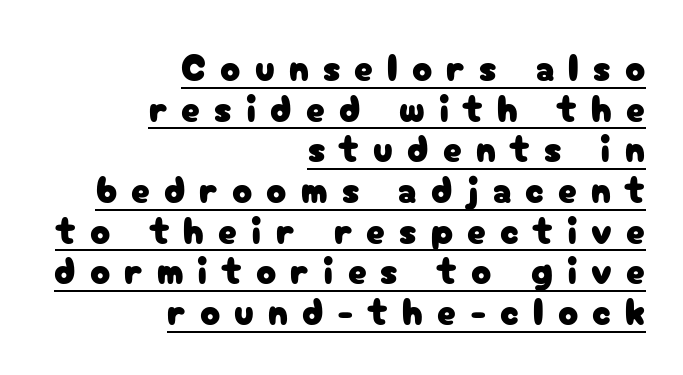
The image shows 37 px sans-serif type, upright; set right-aligned, tight line spacing (1.1x), unusually wide letter spacing (+0.38 em), underlined; low stroke contrast and a medium x-height.
